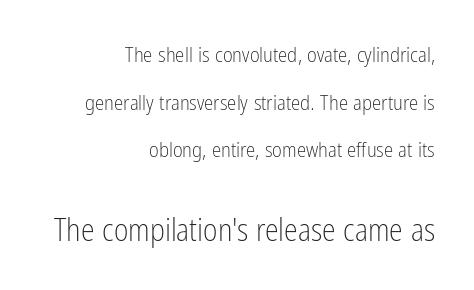
Q: Is the text bold? A: No.
Q: Is the text italic (slanted)? A: No, it is upright.
Q: Is the typeface a serif or a sans-serif typeface? A: Sans-serif.
Q: Is the text underlined? A: No.
Q: How is the paragraph aligned? A: Right-aligned.
Q: Is the spacing between letters normal or unusually wide? A: Normal.
Q: Is the spacing between lines tight, normal or loose? A: Loose.
Q: Which block of text is set in a larger size, the first (top) or the second (bottom)? A: The second (bottom) one.
Q: Width (condensed, normal, or wide)? A: Condensed.
Q: Stroke contrast? A: Low.
Q: x-height? A: Medium.
Q: Monospaced? A: No.
